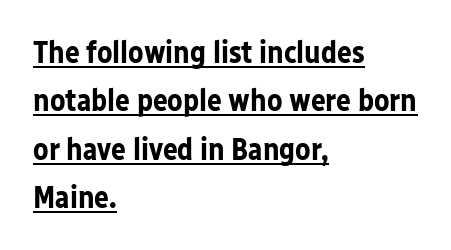
Q: Is the text bold? A: Yes.
Q: Is the text italic (slanted)? A: No, it is upright.
Q: Is the typeface a serif or a sans-serif typeface? A: Sans-serif.
Q: Is the text underlined? A: Yes.
Q: How is the paragraph aligned? A: Left-aligned.
Q: Is the spacing between letters normal or unusually wide? A: Normal.
Q: Is the spacing between lines tight, normal or loose? A: Normal.
Q: Width (condensed, normal, or wide)? A: Normal.
Q: Stroke contrast? A: Low.
Q: x-height? A: Medium.
Q: Monospaced? A: No.
